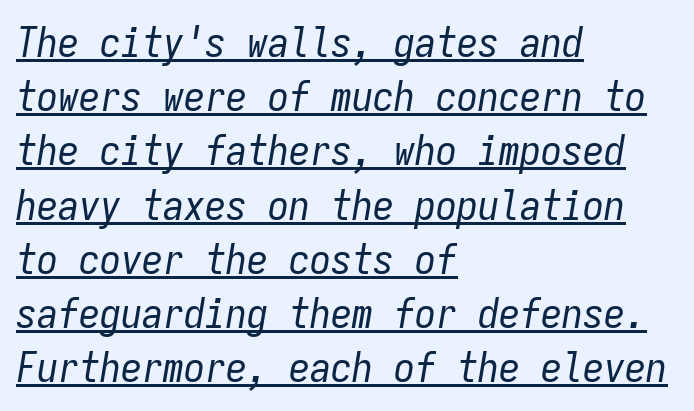
The weight tops out at a normal text grade. These lines keep a tight, regular rhythm from letter to letter. Evenly set lines give the paragraph a standard silhouette. The glyphs are accompanied by a horizontal stroke just below them.
